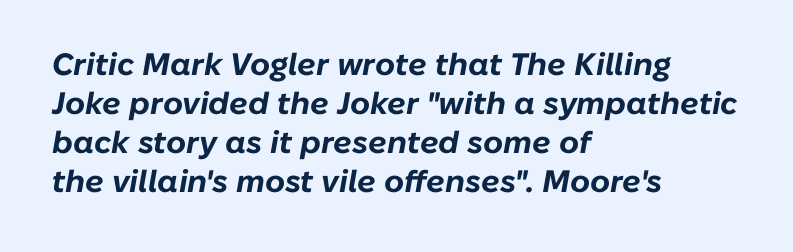
If you drew a ruler down the left edge, every line would touch it. Students, observe: this is what conventionally led text looks like. Every character sits at an angle, as italics do. How heavy is the stroke? Heavy — this is a bold.
